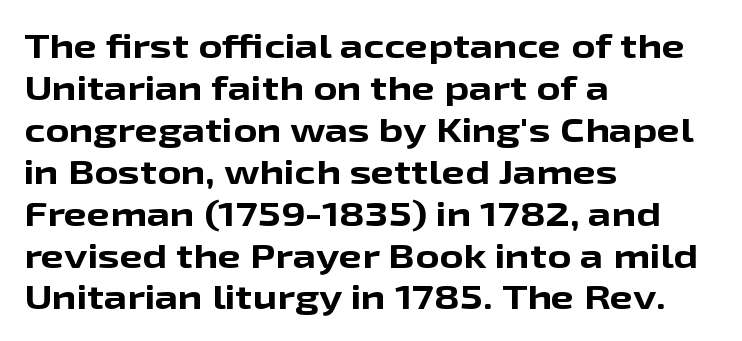
The letters carry no serifs — their stems end cleanly without finishing strokes. Regular leading. The words here are not underlined. The line texture is even and compact thanks to regular tracking. Style check: upright. Alignment: flush left.
